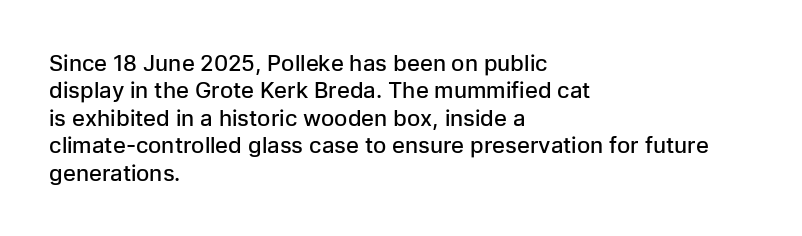
{"italic": "no", "bold": "semi", "underline": "no", "align": "left", "line_spacing": "normal", "line_spacing_ratio": 1.25, "letter_spacing": "normal", "letter_spacing_em": 0.0, "glyph_px": 22}
